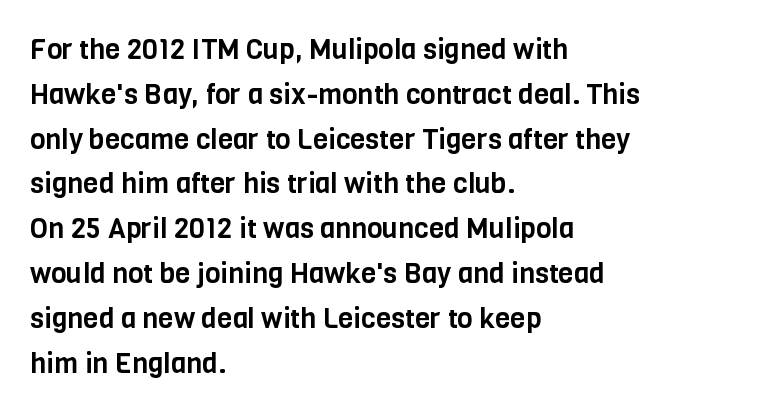
The image shows 28 px condensed sans-serif type, upright; set left-aligned, normal line spacing (1.6x), normal letter spacing, not underlined; low stroke contrast and a large x-height.
